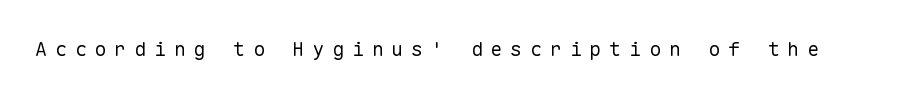
Q: Is the text bold? A: No.
Q: Is the text italic (slanted)? A: No, it is upright.
Q: Is the text underlined? A: No.
Q: Is the spacing between letters normal or unusually wide? A: Unusually wide.
